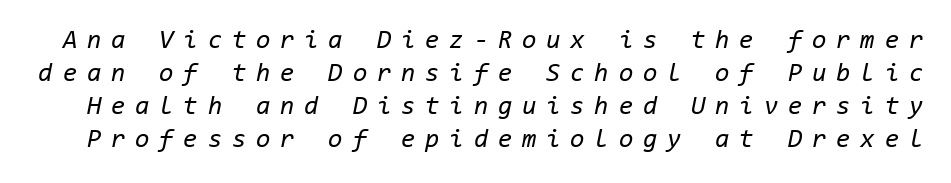
{"italic": "yes", "lean": "right", "slant_degrees": 11, "bold": "no", "underline": "no", "line_spacing": "normal", "line_spacing_ratio": 1.27, "letter_spacing": "wide", "letter_spacing_em": 0.38, "glyph_px": 26}
